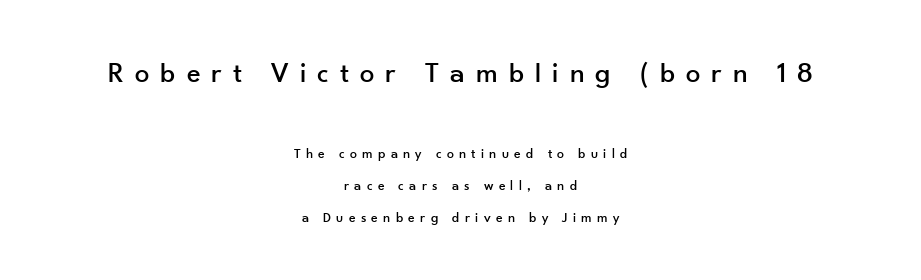
Q: Is the text italic (slanted)? A: No, it is upright.
Q: Is the typeface a serif or a sans-serif typeface? A: Sans-serif.
Q: Is the text underlined? A: No.
Q: How is the paragraph aligned? A: Centered.
Q: Is the spacing between letters normal or unusually wide? A: Unusually wide.
Q: Is the spacing between lines tight, normal or loose? A: Loose.
Q: Which block of text is set in a larger size, the first (top) or the second (bottom)? A: The first (top) one.
Q: Width (condensed, normal, or wide)? A: Normal.
Q: Stroke contrast? A: Low.
Q: x-height? A: Small.
Q: Monospaced? A: No.
